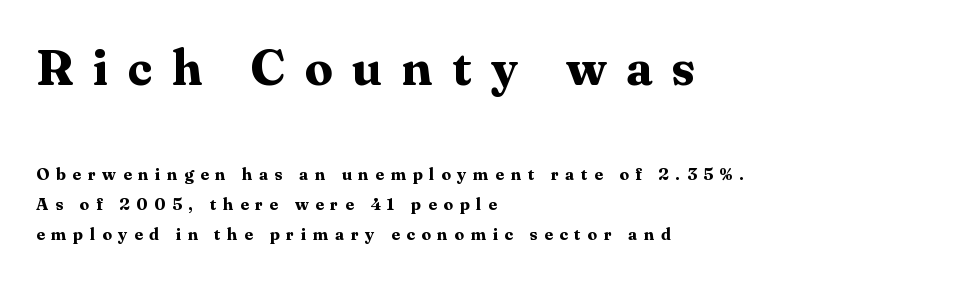
{"serif": "yes", "italic": "no", "bold": "yes", "weight": "bold", "width": "normal", "stroke_contrast": "medium", "x_height": "medium", "monospaced": "no", "underline": "no", "align": "left", "line_spacing_ratio": 1.75, "letter_spacing": "wide", "letter_spacing_em": 0.39, "larger_block": "first", "size_ratio": 2.94, "glyph_px": 50}
